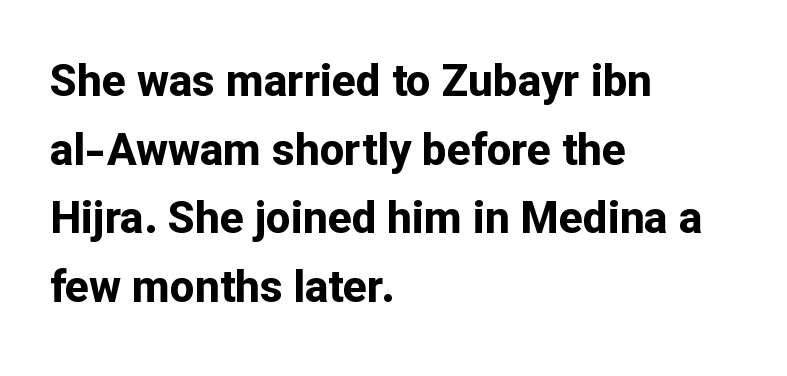
Observe the ordinary spacing: letters are neighbours, not strangers. The rendering uses natural spacing where letterforms have individual widths. Leading matches the norm, producing a regular column. You can tell it's not italic because the verticals are truly vertical. Compared with a centered layout, this one pins lines to the left instead.
